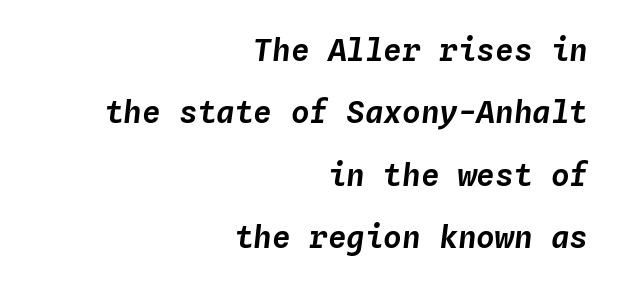
Each letter, wide or thin by design, is forced into the same width here. Italic: yes, the glyphs are oblique. In terms of leading, this rendering errs on the spacious side. Spacing between characters is what you'd get straight out of the box.
